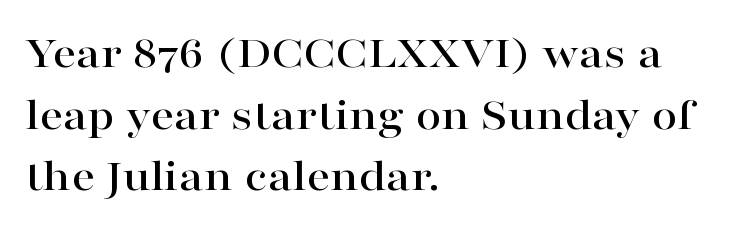
Nope, not italic — everything's standing straight. Leftover space on each line is placed entirely after the last word. Honestly, the row spacing looks completely unremarkable. I'd call this a serif setting — the letters wear small feet. Quick note: underline off. Note the varied advance widths — an 'i' is clearly narrower than an 'm'.
